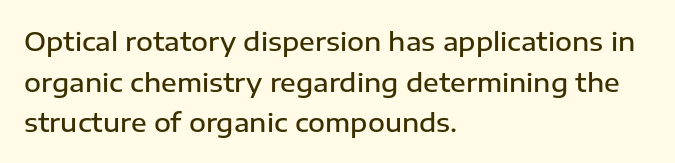
Q: Is the text bold? A: Semi-bold.
Q: Is the text italic (slanted)? A: No, it is upright.
Q: Is the text underlined? A: No.
Q: How is the paragraph aligned? A: Left-aligned.
Q: Is the spacing between letters normal or unusually wide? A: Normal.
Q: Is the spacing between lines tight, normal or loose? A: Normal.
